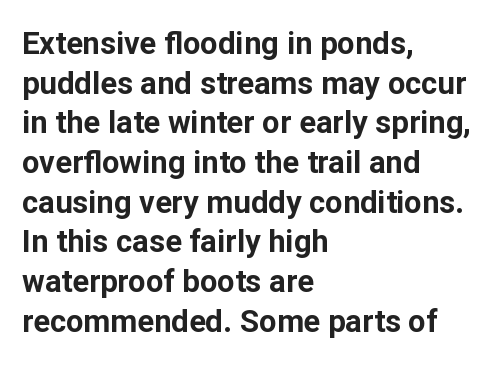
Q: Is the text bold? A: Yes.
Q: Is the text italic (slanted)? A: No, it is upright.
Q: Is the typeface a serif or a sans-serif typeface? A: Sans-serif.
Q: Is the text underlined? A: No.
Q: How is the paragraph aligned? A: Left-aligned.
Q: Is the spacing between letters normal or unusually wide? A: Normal.
Q: Is the spacing between lines tight, normal or loose? A: Normal.
Q: Width (condensed, normal, or wide)? A: Normal.
Q: Stroke contrast? A: Low.
Q: x-height? A: Medium.
Q: Monospaced? A: No.
